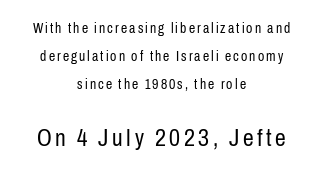
The image shows 24 px text type, upright; set centered, loose line spacing (2.01x), not underlined; the second (bottom) block is 1.71x larger.
